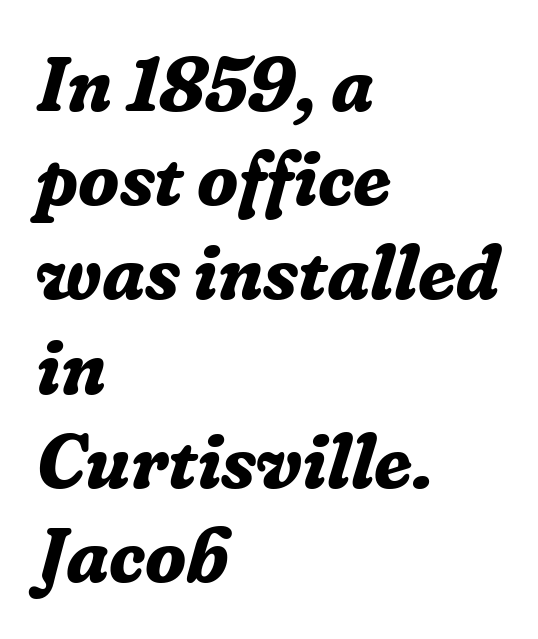
The image shows 76 px bold serif type, italic (leaning right); set left-aligned, line spacing 1.24x, normal letter spacing, not underlined; low stroke contrast and a medium x-height.
